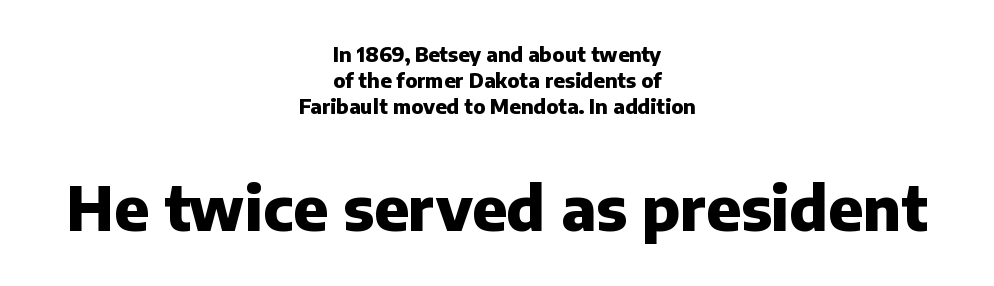
To sum up the face: it is a sans, with no serifs. Looks like regular typesetting: each glyph gets only the width it needs. Of the two passages, the one underneath uses the larger point size. Spacing between characters is what you'd get straight out of the box. Students, observe: this is what conventionally led text looks like. Pretty heavy lettering here — definitely bold.
